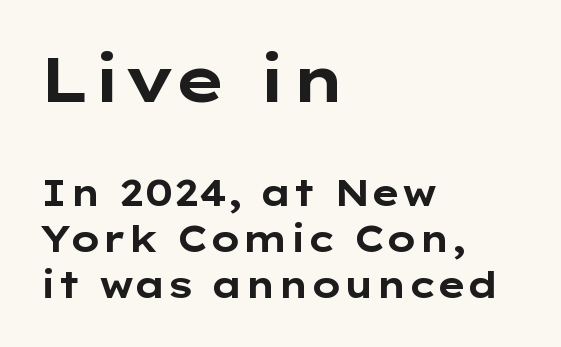
The image shows 63 px bold, wide sans-serif type, upright; set left-aligned, normal line spacing (1.28x), normal letter spacing, not underlined; the first (top) block is 1.75x larger; low stroke contrast and a medium x-height.
